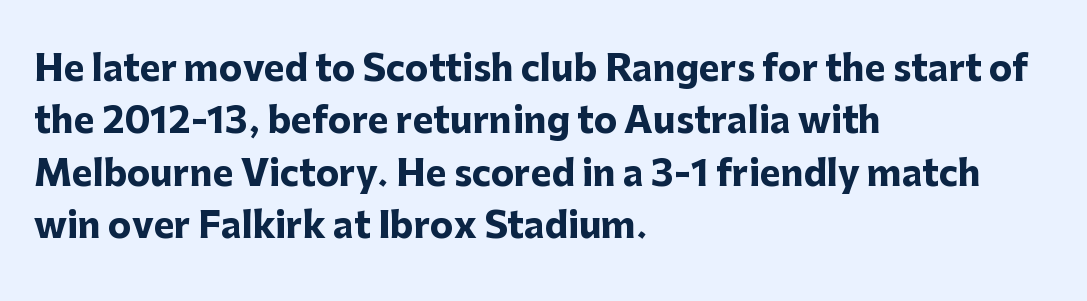
Q: Is the text bold? A: Yes.
Q: Is the text italic (slanted)? A: No, it is upright.
Q: Is the typeface a serif or a sans-serif typeface? A: Sans-serif.
Q: Is the text underlined? A: No.
Q: How is the paragraph aligned? A: Left-aligned.
Q: Is the spacing between letters normal or unusually wide? A: Normal.
Q: Is the spacing between lines tight, normal or loose? A: Normal.
Q: Width (condensed, normal, or wide)? A: Normal.
Q: Stroke contrast? A: Low.
Q: x-height? A: Medium.
Q: Monospaced? A: No.
